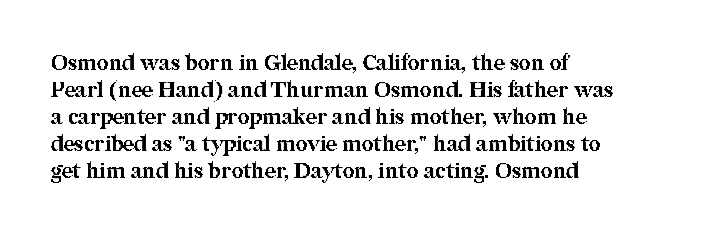
Which margin do the lines hug? The left one — the right edge is uneven. The foot of each line stays bare and open. Strokes here are thick enough to call this a true bold. Does the lettering tilt? It doesn't — this is upright. You could call the tracking neutral — neither tight nor loose. Interline gaps are of average width in this sample.
